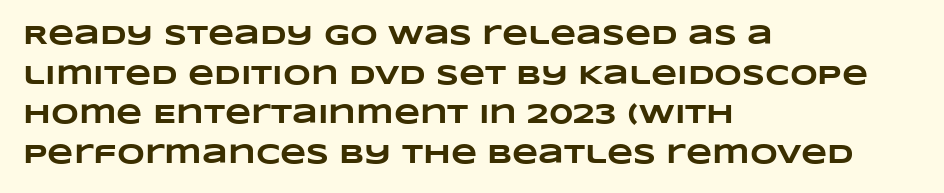
How heavy is the stroke? Heavy — this is a bold. Does the leading feel generous? No, just average. Clear beneath every line of the passage. In terms of letterspacing, this is plain default setting.
